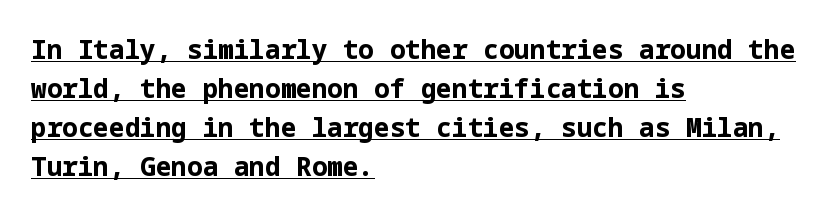
The rendering keeps characters at their native spacing. Italic? Not at all — the glyphs are vertical. Emphasis is given by a line drawn under the lettering. Rows of type keep a routine distance in the vertical direction. Casual observation: everything's shoved over to the left.
